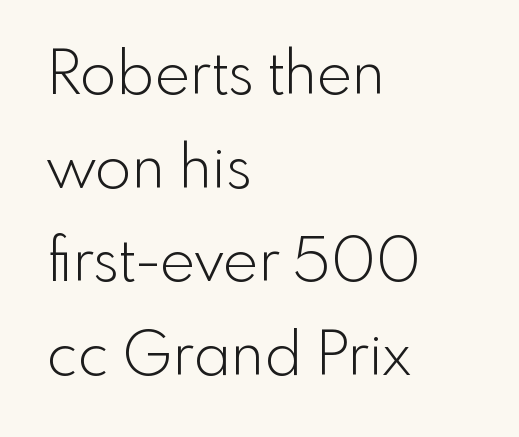
{"serif": "no", "italic": "no", "bold": "no", "weight": "light", "width": "normal", "x_height": "small", "monospaced": "no", "underline": "no", "align": "left", "line_spacing": "normal", "line_spacing_ratio": 1.56, "letter_spacing": "normal", "letter_spacing_em": 0.0, "glyph_px": 60}
